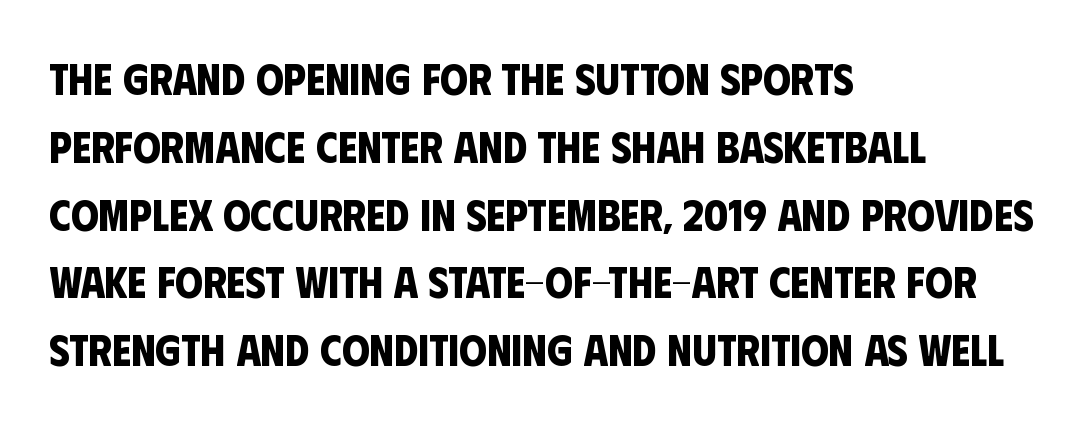
Q: Is the text bold? A: Yes.
Q: Is the typeface a serif or a sans-serif typeface? A: Sans-serif.
Q: Is the text underlined? A: No.
Q: How is the paragraph aligned? A: Left-aligned.
Q: Is the spacing between letters normal or unusually wide? A: Normal.
Q: Is the spacing between lines tight, normal or loose? A: Normal.
Q: Width (condensed, normal, or wide)? A: Condensed.
Q: Stroke contrast? A: Low.
Q: x-height? A: Large.
Q: Monospaced? A: No.
